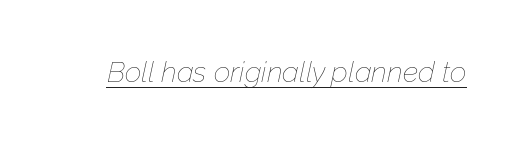
Ink coverage per letter is moderate at most. Every word sits above its own underline. You could not count columns in this text — the font is proportionally spaced. A typesetter would mark this as italic. These lines keep a tight, regular rhythm from letter to letter.
